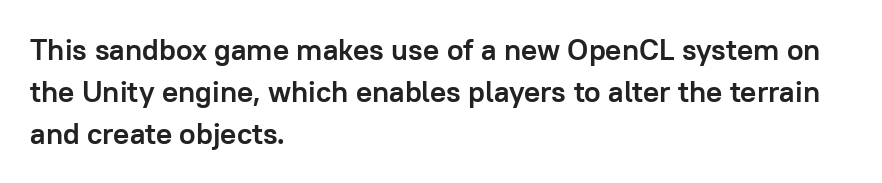
Q: Is the text bold? A: Yes.
Q: Is the text italic (slanted)? A: No, it is upright.
Q: Is the typeface a serif or a sans-serif typeface? A: Sans-serif.
Q: Is the text underlined? A: No.
Q: How is the paragraph aligned? A: Left-aligned.
Q: Is the spacing between letters normal or unusually wide? A: Normal.
Q: Is the spacing between lines tight, normal or loose? A: Normal.
Q: Width (condensed, normal, or wide)? A: Normal.
Q: Stroke contrast? A: Low.
Q: x-height? A: Medium.
Q: Monospaced? A: No.
